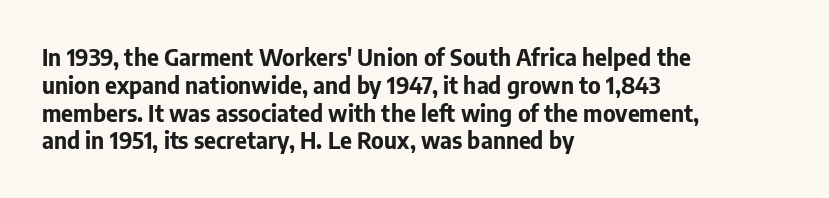
The image shows 23 px bold type, upright; set left-aligned, line spacing 1.21x, normal letter spacing, not underlined.
